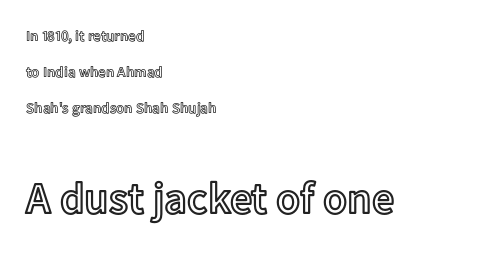
Q: Is the text italic (slanted)? A: No, it is upright.
Q: Is the text underlined? A: No.
Q: How is the paragraph aligned? A: Left-aligned.
Q: Is the spacing between letters normal or unusually wide? A: Normal.
Q: Is the spacing between lines tight, normal or loose? A: Loose.
Q: Which block of text is set in a larger size, the first (top) or the second (bottom)? A: The second (bottom) one.
Q: Width (condensed, normal, or wide)? A: Normal.
Q: x-height? A: Medium.
Q: Monospaced? A: No.
